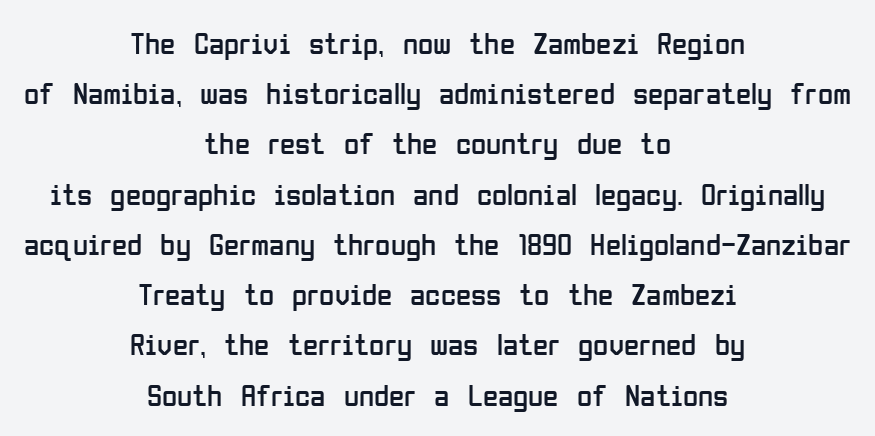
Q: Is the text bold? A: No.
Q: Is the text italic (slanted)? A: No, it is upright.
Q: Is the typeface a serif or a sans-serif typeface? A: Sans-serif.
Q: Is the text underlined? A: No.
Q: How is the paragraph aligned? A: Centered.
Q: Is the spacing between letters normal or unusually wide? A: Normal.
Q: Is the spacing between lines tight, normal or loose? A: Normal.
Q: Width (condensed, normal, or wide)? A: Condensed.
Q: Stroke contrast? A: Low.
Q: x-height? A: Medium.
Q: Monospaced? A: No.
